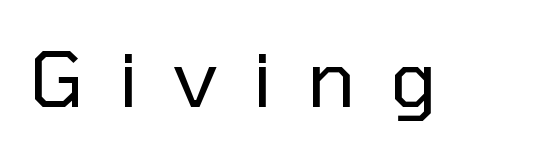
The image shows 77 px regular-weight sans-serif type, upright; set unusually wide letter spacing (+0.45 em), not underlined; low stroke contrast and a medium x-height.
